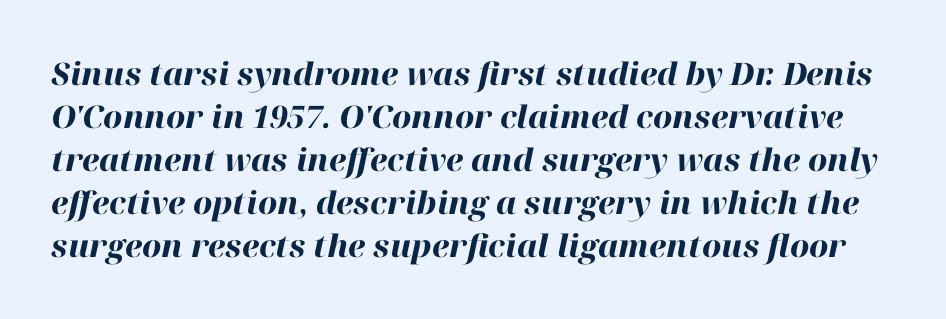
The image shows 31 px heavy type, italic (leaning right); set normal line spacing (1.39x), normal letter spacing, not underlined; high stroke contrast and a medium x-height.
